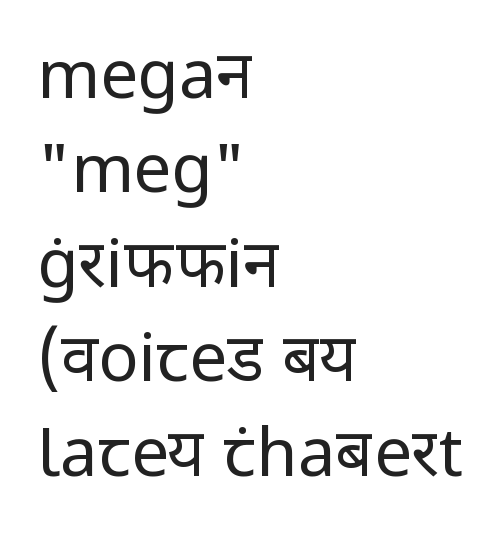
The passage shown is typed in a proportional face where columns would drift. Classification — sans serif. The string is rendered with underlining switched off. The lines in this sample share a left origin and differ only in where they stop. Horizontal bands of white between lines are of average thickness. Vertical strokes here are truly vertical.
